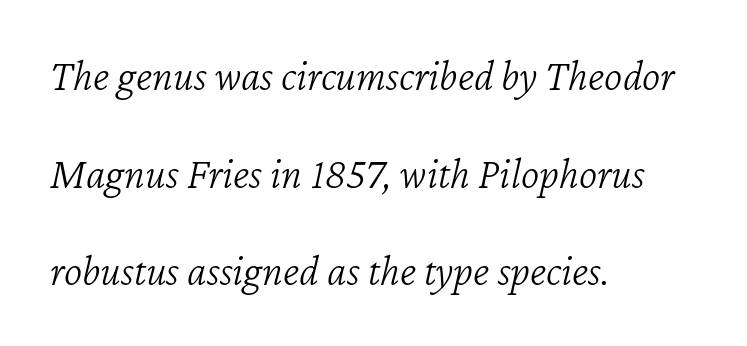
{"italic": "yes", "lean": "right", "slant_degrees": 12, "bold": "no", "weight": "light", "width": "normal", "stroke_contrast": "low", "x_height": "medium", "monospaced": "no", "underline": "no", "align": "left", "line_spacing": "loose", "line_spacing_ratio": 2.22, "letter_spacing": "normal", "letter_spacing_em": 0.0, "glyph_px": 44}
